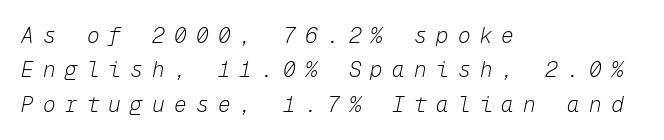
{"italic": "yes", "lean": "right", "slant_degrees": 12, "bold": "no", "underline": "no", "align": "left", "line_spacing": "normal", "line_spacing_ratio": 1.64, "letter_spacing": "wide", "letter_spacing_em": 0.44, "glyph_px": 21}
